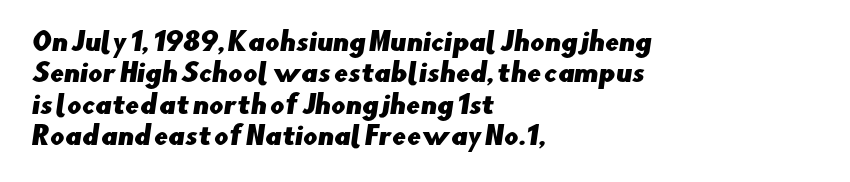
The image shows 25 px text type; set left-aligned, normal line spacing (1.26x), normal letter spacing, not underlined.
